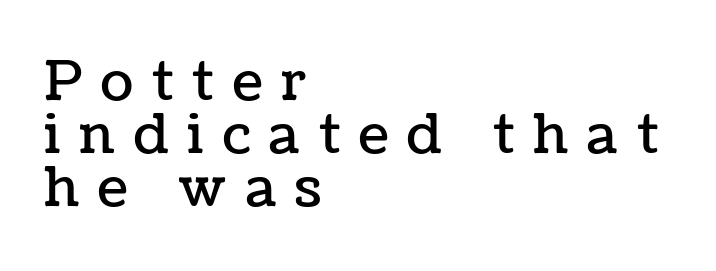
Q: Is the text italic (slanted)? A: No, it is upright.
Q: Is the text underlined? A: No.
Q: How is the paragraph aligned? A: Left-aligned.
Q: Is the spacing between letters normal or unusually wide? A: Unusually wide.
Q: Is the spacing between lines tight, normal or loose? A: Tight.
Q: Width (condensed, normal, or wide)? A: Normal.
Q: Stroke contrast? A: Low.
Q: x-height? A: Medium.
Q: Monospaced? A: No.
